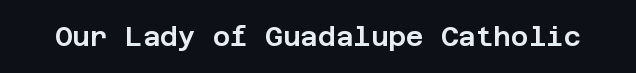
The image shows 27 px text type, upright; set normal letter spacing, not underlined.
